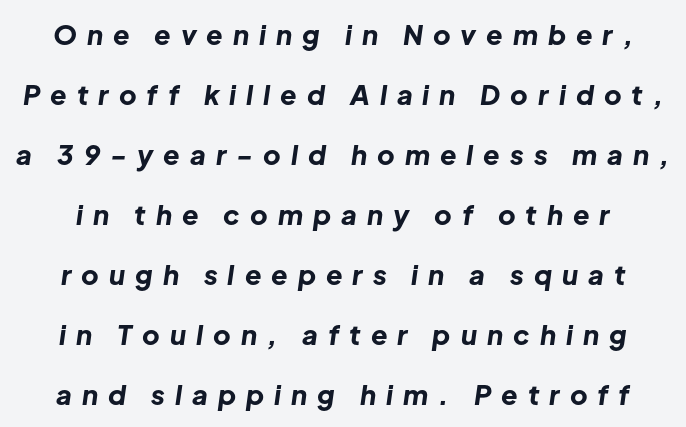
Typographic density is high because the face is bold. Leading: increased. Every character sits at an angle, as italics do. The gap between lines stays unmarked.
